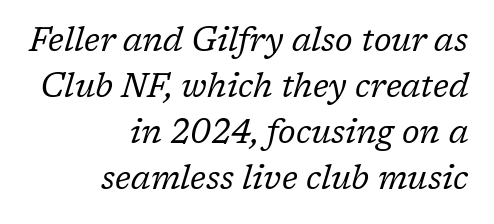
{"serif": "yes", "italic": "yes", "lean": "right", "slant_degrees": 17, "bold": "no", "weight": "regular", "width": "normal", "stroke_contrast": "low", "x_height": "medium", "monospaced": "no", "underline": "no", "align": "right", "line_spacing": "normal", "line_spacing_ratio": 1.39, "letter_spacing": "normal", "letter_spacing_em": 0.0, "glyph_px": 33}
